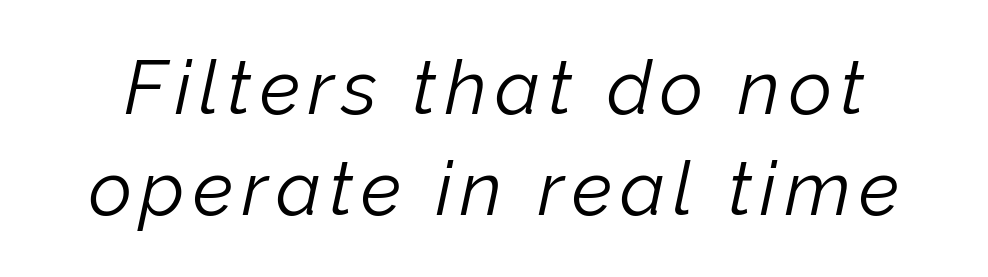
{"italic": "yes", "lean": "right", "slant_degrees": 12, "bold": "no", "weight": "light", "width": "normal", "stroke_contrast": "low", "x_height": "medium", "monospaced": "no", "underline": "no", "line_spacing": "normal", "line_spacing_ratio": 1.35, "glyph_px": 75}
